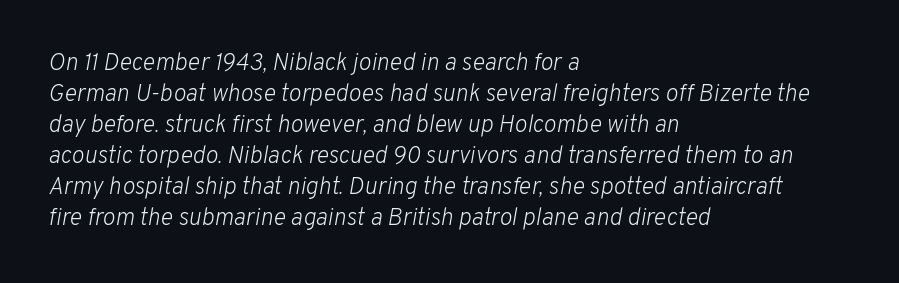
The image shows 24 px text type, italic (leaning right); set left-aligned, normal line spacing (1.29x), normal letter spacing, not underlined.
